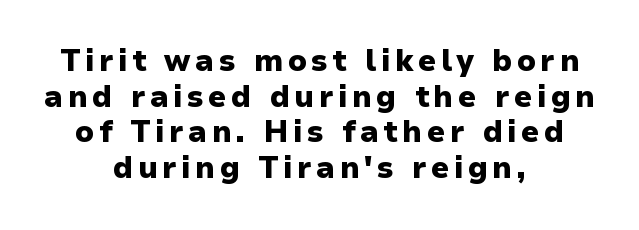
{"serif": "no", "italic": "no", "bold": "yes", "weight": "heavy", "width": "normal", "stroke_contrast": "low", "x_height": "medium", "monospaced": "no", "underline": "no", "align": "center", "line_spacing_ratio": 1.19, "glyph_px": 30}
